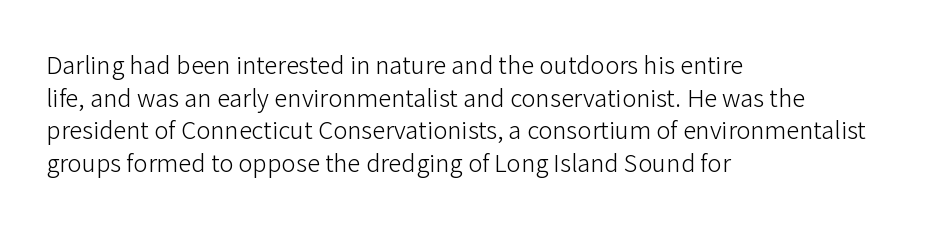
{"italic": "no", "bold": "no", "underline": "no", "align": "left", "line_spacing": "normal", "line_spacing_ratio": 1.36, "letter_spacing": "normal", "letter_spacing_em": 0.0, "glyph_px": 24}
